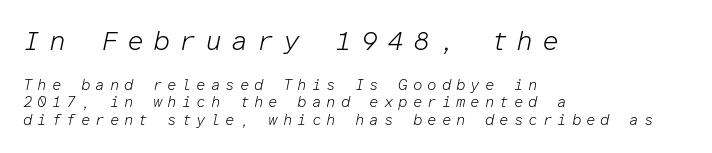
Q: Is the text bold? A: No.
Q: Is the text italic (slanted)? A: Yes, it leans right by about 12 degrees.
Q: Is the text underlined? A: No.
Q: How is the paragraph aligned? A: Left-aligned.
Q: Is the spacing between letters normal or unusually wide? A: Unusually wide.
Q: Is the spacing between lines tight, normal or loose? A: Tight.
Q: Which block of text is set in a larger size, the first (top) or the second (bottom)? A: The first (top) one.
